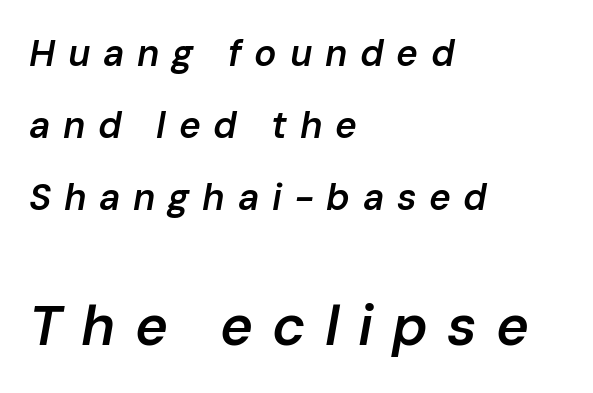
{"italic": "yes", "lean": "right", "slant_degrees": 10, "bold": "semi", "weight": "semibold", "width": "normal", "stroke_contrast": "low", "x_height": "medium", "monospaced": "no", "underline": "no", "align": "left", "line_spacing": "loose", "line_spacing_ratio": 1.94, "letter_spacing": "wide", "letter_spacing_em": 0.34, "larger_block": "second", "size_ratio": 1.51, "glyph_px": 56}
